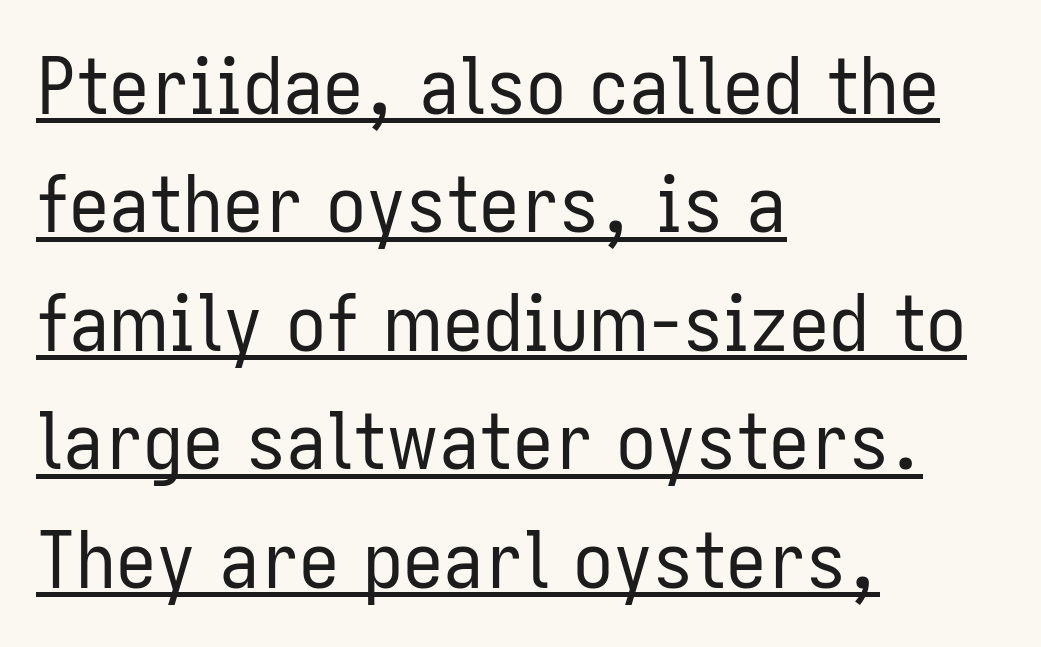
Each letter's strokes conclude bluntly, with no projecting serifs. Underlined type. Every stem runs plumb, perpendicular to the baseline. Think standard paragraph weight, or any step lighter than that. The face used here is proportionally spaced, like ordinary book or web type. The type is set solid horizontally, with unmodified tracking.
